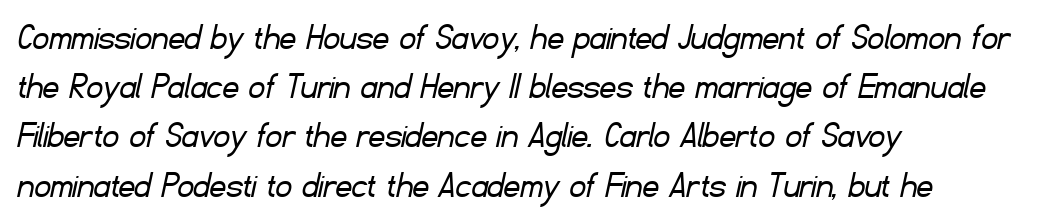
The space beneath each line is pristine and unruled. This rendering uses left alignment, leaving the right contour irregular. Heaviness? Minimal to ordinary, like unemphasized prose. Serif or sans? Sans — the stroke terminals are bare.
